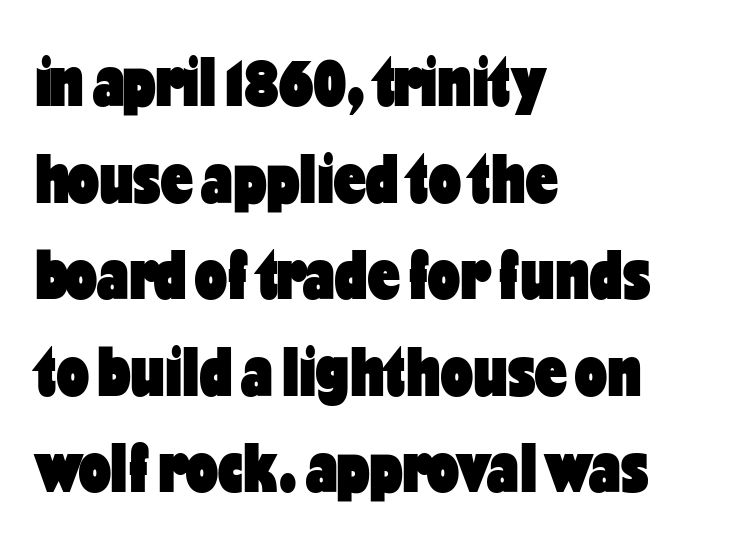
The image shows 71 px heavy, condensed sans-serif type, upright; set left-aligned, normal line spacing (1.36x), normal letter spacing, not underlined; low stroke contrast and a medium x-height.
